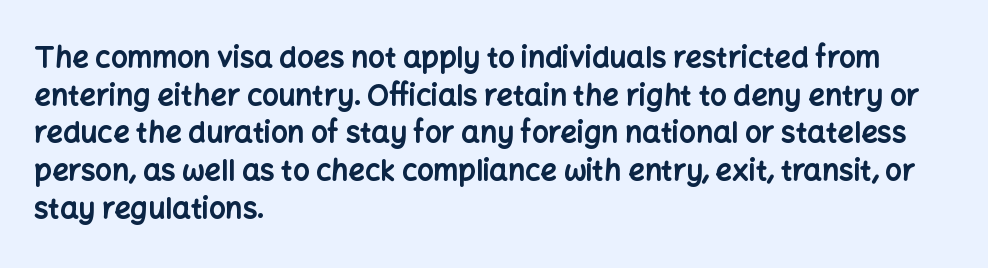
Q: Is the text bold? A: Yes.
Q: Is the text italic (slanted)? A: No, it is upright.
Q: Is the typeface a serif or a sans-serif typeface? A: Sans-serif.
Q: Is the text underlined? A: No.
Q: How is the paragraph aligned? A: Left-aligned.
Q: Is the spacing between letters normal or unusually wide? A: Normal.
Q: Is the spacing between lines tight, normal or loose? A: Normal.
Q: Width (condensed, normal, or wide)? A: Normal.
Q: Stroke contrast? A: Low.
Q: x-height? A: Medium.
Q: Monospaced? A: No.
